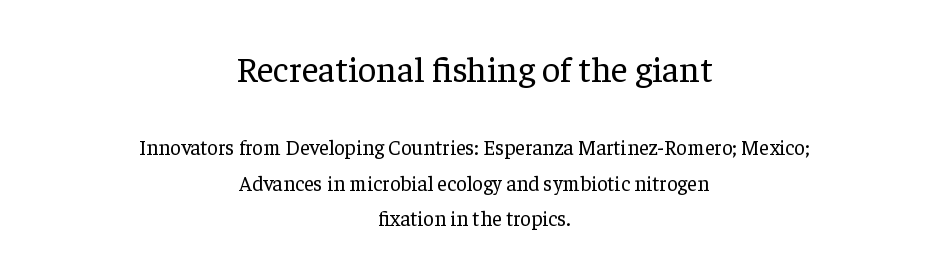
The face used here is proportionally spaced, like ordinary book or web type. The designer gave the opening block more size than the closing block. The compositor balanced each line on the midline. Posture: upright roman. Line spacing here is normal.
